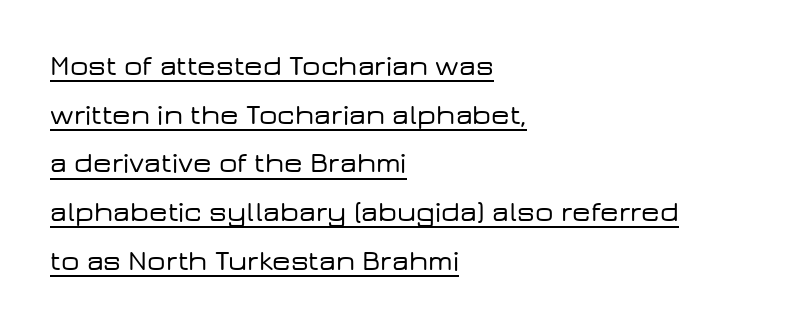
Tall strokes in this sample are plumb rather than angled. A continuous stroke trails under the words, as in a hyperlink. Compared with typical body copy, the letter spacing here is the same. One-word summary of the alignment: left.
